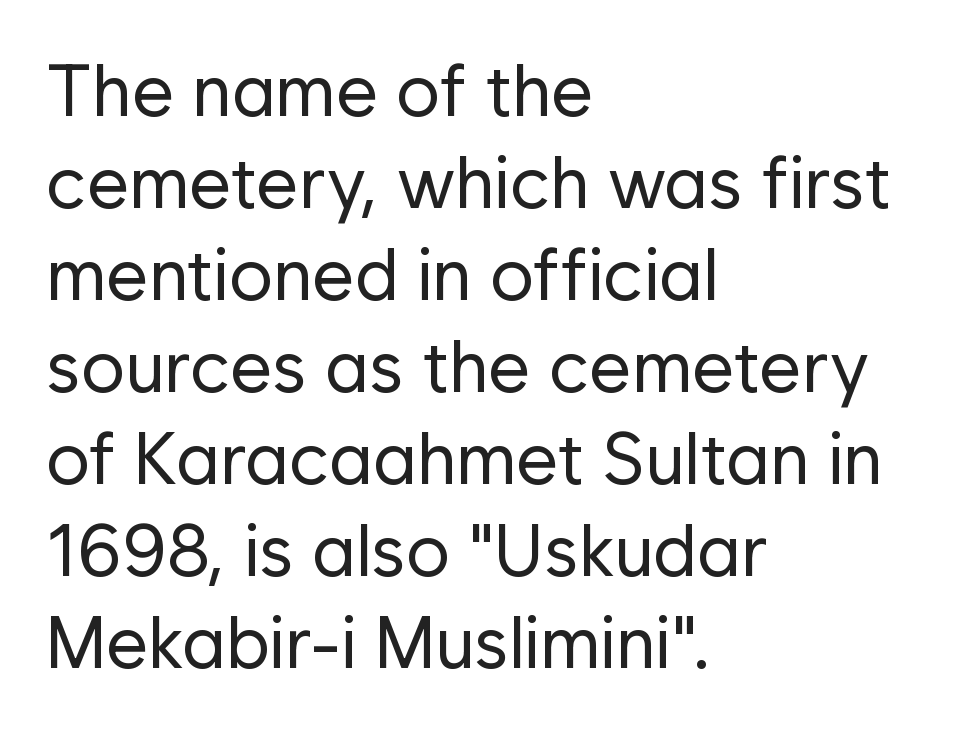
The image shows 73 px regular-weight sans-serif type, upright; set left-aligned, normal line spacing (1.26x), normal letter spacing, not underlined; low stroke contrast and a medium x-height.
